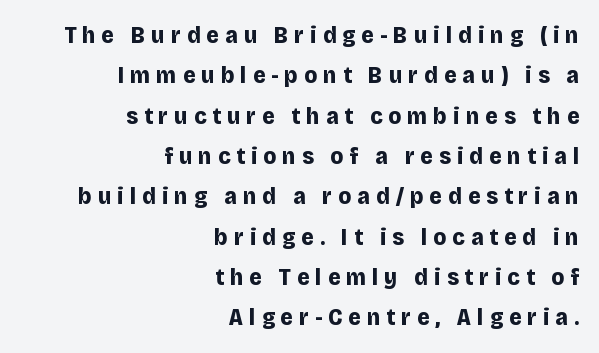
Each row of text sits above clean, open space. Thick stems and heavy bowls — unmistakably bold. One glance says typical: line gaps are just what's usual. Posture: straight, roman, zero tilt. Words appear elongated and porous because spacing is wide. The compositor pushed each line to the right boundary.
